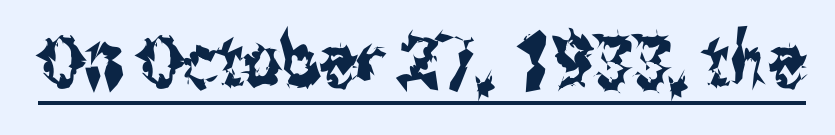
This rendering leaves character spacing at its baseline value. Type style note: lacks serifs. Do the letters lean? They stand straight. The face used here is proportionally spaced, like ordinary book or web type. In designer terms, the underline attribute is active on this setting.
